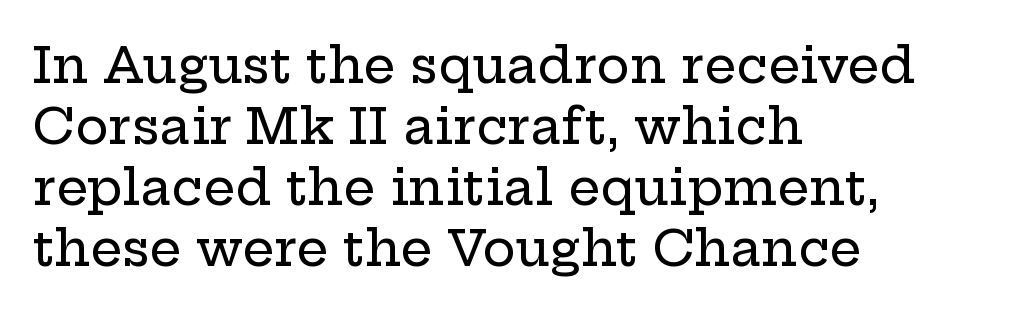
Q: Is the text italic (slanted)? A: No, it is upright.
Q: Is the typeface a serif or a sans-serif typeface? A: Serif.
Q: Is the text underlined? A: No.
Q: How is the paragraph aligned? A: Left-aligned.
Q: Is the spacing between letters normal or unusually wide? A: Normal.
Q: Width (condensed, normal, or wide)? A: Wide.
Q: Stroke contrast? A: Low.
Q: x-height? A: Medium.
Q: Monospaced? A: No.
